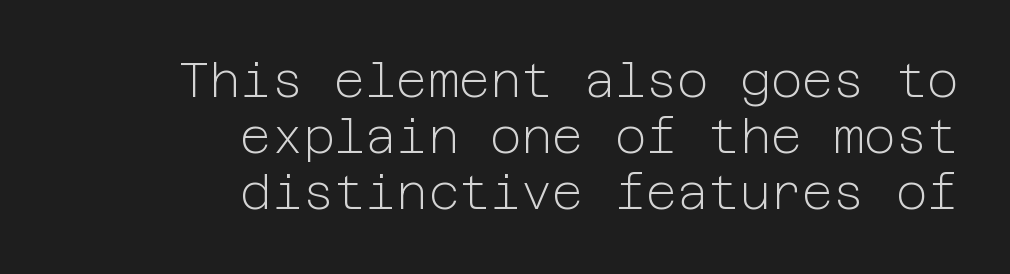
The image shows 48 px light sans-serif type, upright; set right-aligned, line spacing 1.17x, normal letter spacing, not underlined; low stroke contrast and a medium x-height.
